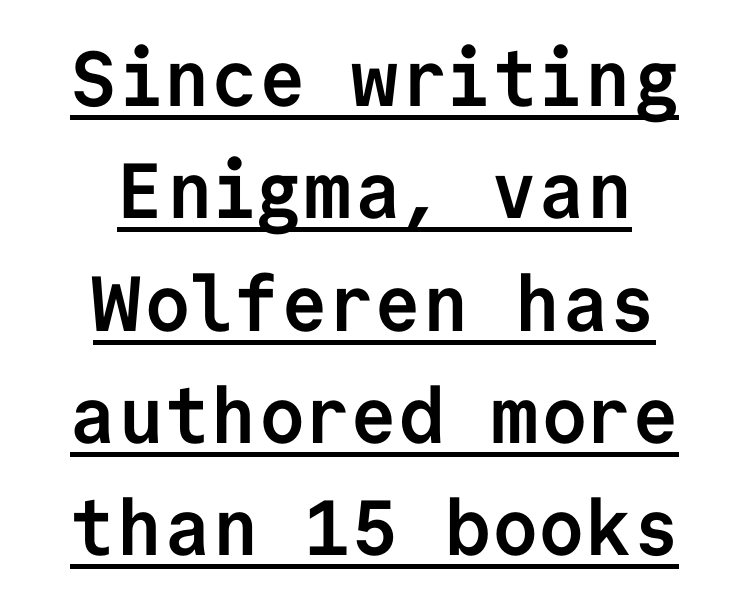
{"serif": "no", "italic": "no", "bold": "yes", "weight": "semibold", "width": "normal", "stroke_contrast": "low", "x_height": "medium", "monospaced": "yes", "underline": "yes", "align": "center", "line_spacing": "normal", "line_spacing_ratio": 1.44, "letter_spacing": "normal", "letter_spacing_em": 0.0, "glyph_px": 78}
